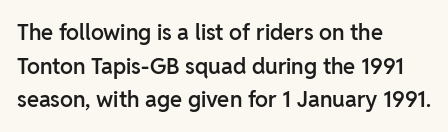
{"italic": "no", "bold": "semi", "underline": "no", "align": "left", "line_spacing": "normal", "line_spacing_ratio": 1.53, "letter_spacing": "normal", "letter_spacing_em": 0.0, "glyph_px": 22}
